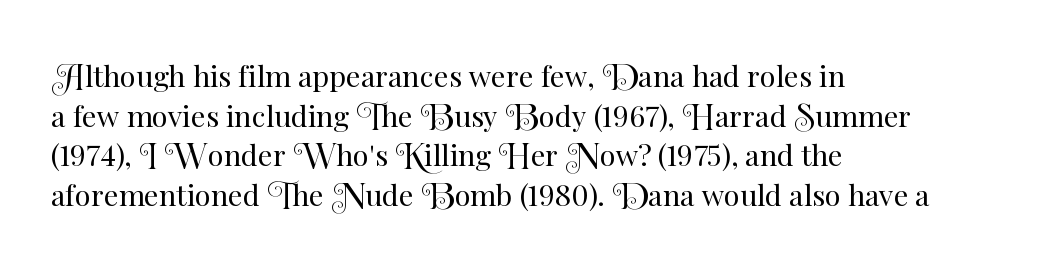
The image shows 29 px regular-weight type, upright; set left-aligned, normal line spacing (1.37x), normal letter spacing, not underlined; medium stroke contrast and a small x-height.
